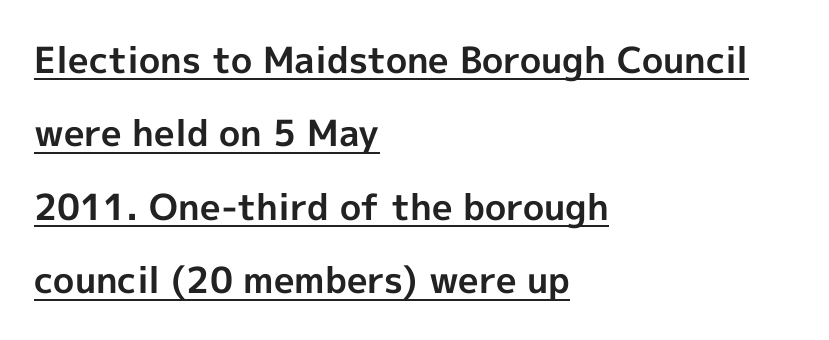
Leading is clearly above the norm, producing a sparse column. Look at the stroke-to-counter ratio: heavy, a bold. Every word sits above its own underline. The letters sit at their default tracking, neither squeezed nor spread.
